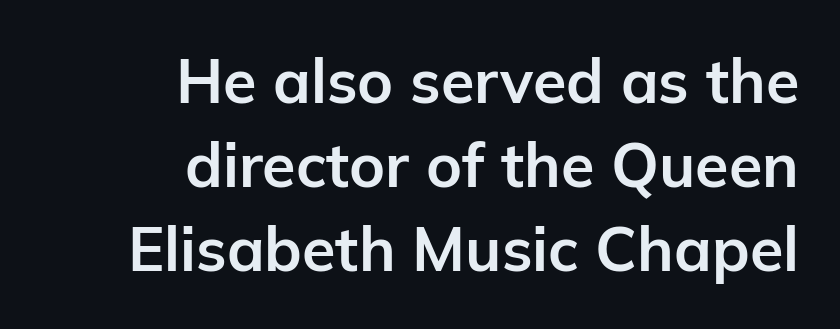
Quick note: underline off. The lettering stays uniformly vertical, giving the passage a roman look. Reading down the block, your eye finds every line finishing at a fixed right position. On the weight axis this lands at bold, roughly 700. Character widths vary here, with narrow letters taking less room than wide ones.
